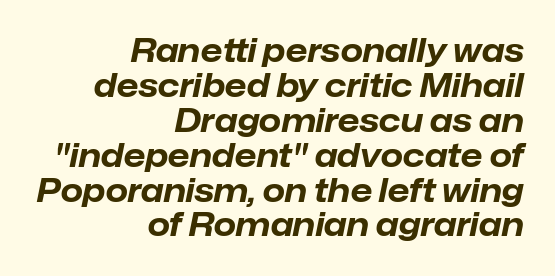
{"italic": "yes", "lean": "right", "slant_degrees": 12, "bold": "yes", "weight": "bold", "width": "normal", "stroke_contrast": "low", "x_height": "medium", "monospaced": "no", "underline": "no", "align": "right", "line_spacing": "tight", "line_spacing_ratio": 1.09, "letter_spacing": "normal", "letter_spacing_em": 0.0, "glyph_px": 32}
